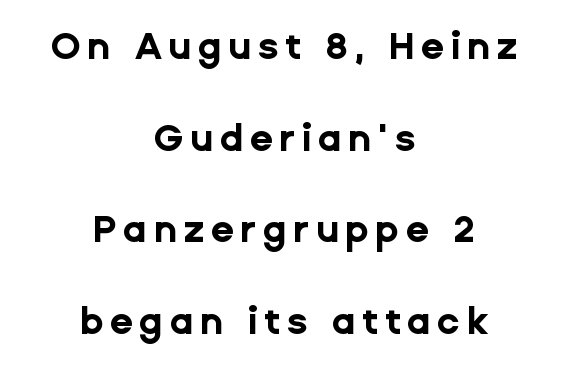
Q: Is the text bold? A: Yes.
Q: Is the text italic (slanted)? A: No, it is upright.
Q: Is the typeface a serif or a sans-serif typeface? A: Sans-serif.
Q: Is the text underlined? A: No.
Q: How is the paragraph aligned? A: Centered.
Q: Is the spacing between lines tight, normal or loose? A: Loose.
Q: Width (condensed, normal, or wide)? A: Normal.
Q: Stroke contrast? A: Low.
Q: x-height? A: Medium.
Q: Monospaced? A: No.
